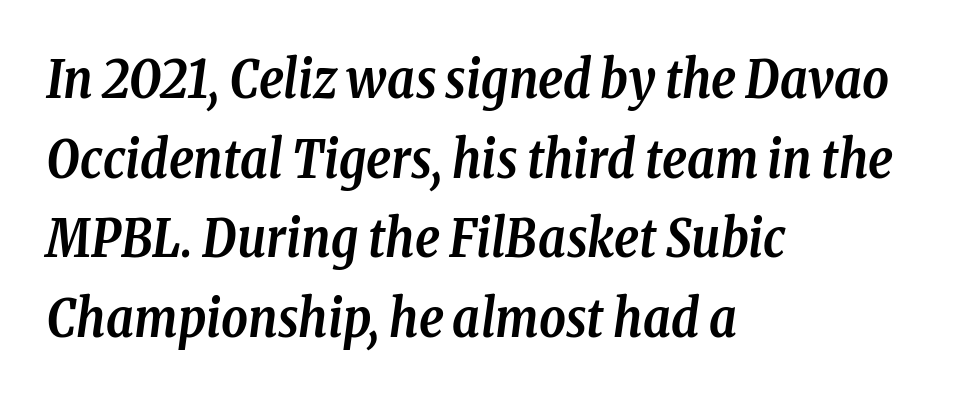
The image shows 52 px semibold, condensed serif type, italic (leaning right); set left-aligned, normal line spacing (1.53x), normal letter spacing, not underlined; low stroke contrast and a medium x-height.
